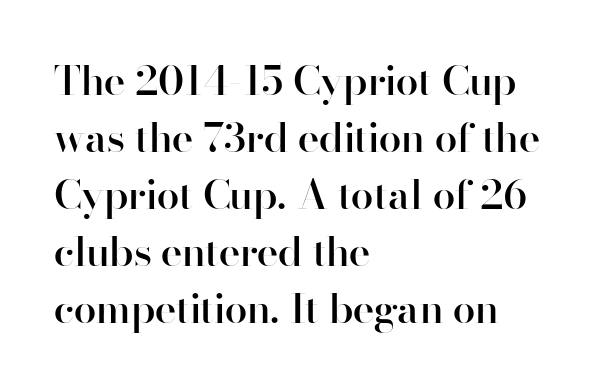
Q: Is the text bold? A: Semi-bold.
Q: Is the text italic (slanted)? A: No, it is upright.
Q: Is the typeface a serif or a sans-serif typeface? A: Sans-serif.
Q: Is the text underlined? A: No.
Q: How is the paragraph aligned? A: Left-aligned.
Q: Is the spacing between letters normal or unusually wide? A: Normal.
Q: Is the spacing between lines tight, normal or loose? A: Normal.
Q: Width (condensed, normal, or wide)? A: Normal.
Q: Stroke contrast? A: High.
Q: x-height? A: Small.
Q: Monospaced? A: No.
